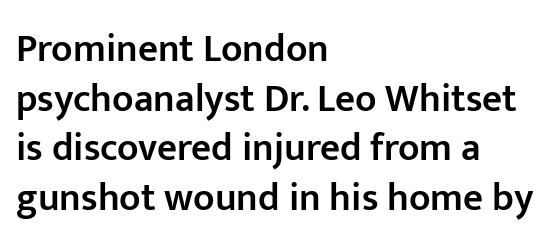
{"serif": "no", "italic": "no", "bold": "semi", "weight": "semibold", "width": "normal", "stroke_contrast": "low", "x_height": "medium", "monospaced": "no", "underline": "no", "align": "left", "line_spacing": "normal", "line_spacing_ratio": 1.27, "letter_spacing": "normal", "letter_spacing_em": 0.0, "glyph_px": 39}
